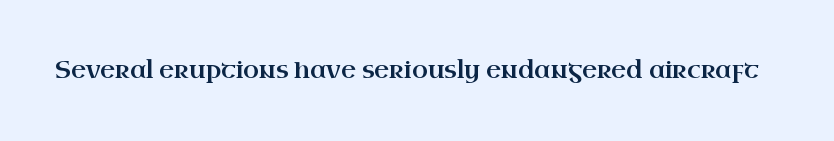
Q: Is the text italic (slanted)? A: No, it is upright.
Q: Is the text underlined? A: No.
Q: Is the spacing between letters normal or unusually wide? A: Normal.
